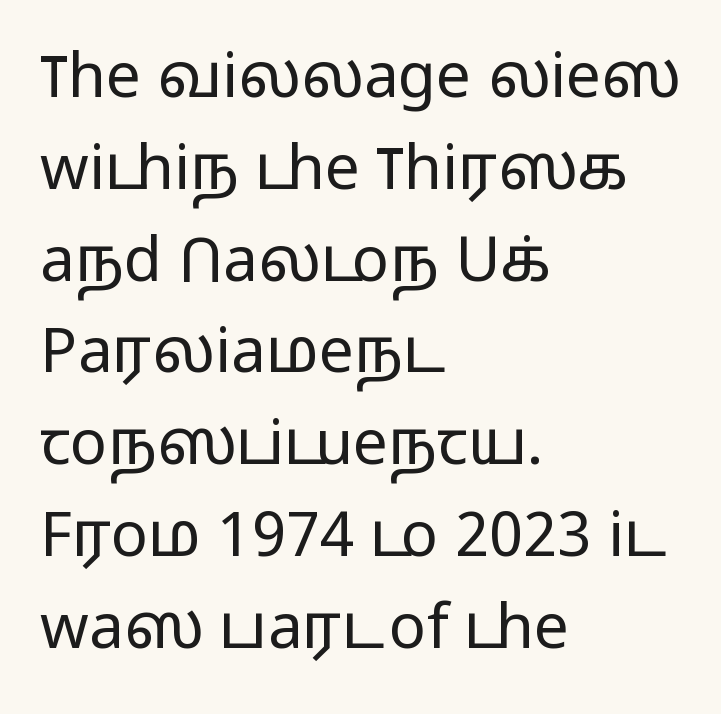
{"serif": "no", "italic": "no", "bold": "no", "weight": "light", "width": "wide", "stroke_contrast": "low", "x_height": "medium", "monospaced": "no", "underline": "no", "align": "left", "line_spacing": "normal", "line_spacing_ratio": 1.48, "letter_spacing": "normal", "letter_spacing_em": 0.0, "glyph_px": 62}
